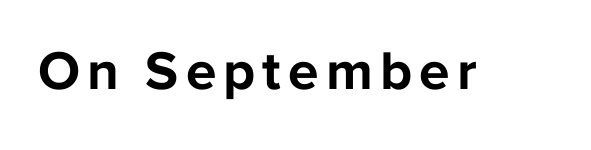
{"serif": "no", "italic": "no", "bold": "yes", "weight": "bold", "width": "normal", "stroke_contrast": "low", "x_height": "medium", "monospaced": "no", "underline": "no", "glyph_px": 55}
